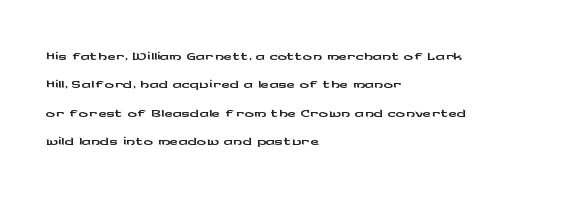
Q: Is the text italic (slanted)? A: No, it is upright.
Q: Is the text underlined? A: No.
Q: How is the paragraph aligned? A: Left-aligned.
Q: Is the spacing between letters normal or unusually wide? A: Normal.
